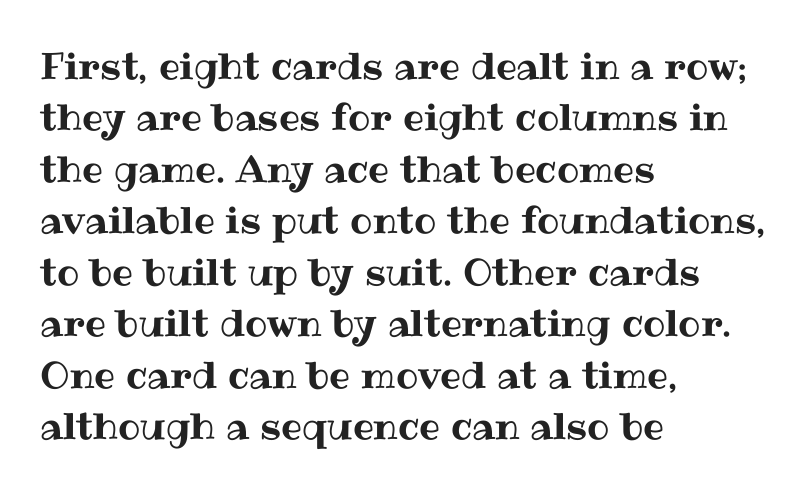
Q: Is the text italic (slanted)? A: No, it is upright.
Q: Is the text underlined? A: No.
Q: How is the paragraph aligned? A: Left-aligned.
Q: Is the spacing between letters normal or unusually wide? A: Normal.
Q: Is the spacing between lines tight, normal or loose? A: Normal.
Q: Width (condensed, normal, or wide)? A: Normal.
Q: Stroke contrast? A: Medium.
Q: x-height? A: Medium.
Q: Monospaced? A: No.
